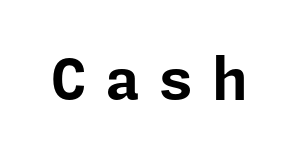
The image shows 58 px bold sans-serif type, upright; set unusually wide letter spacing (+0.31 em), not underlined; low stroke contrast and a medium x-height.
